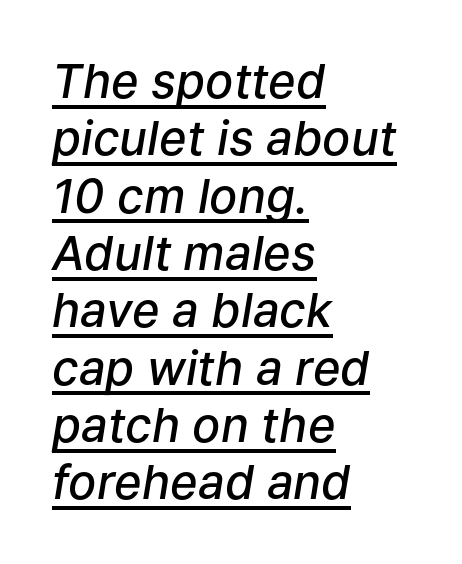
{"italic": "yes", "lean": "right", "slant_degrees": 9, "bold": "semi", "weight": "semibold", "width": "normal", "stroke_contrast": "low", "x_height": "medium", "monospaced": "no", "underline": "yes", "align": "left", "line_spacing_ratio": 1.22, "letter_spacing": "normal", "letter_spacing_em": 0.0, "glyph_px": 47}
